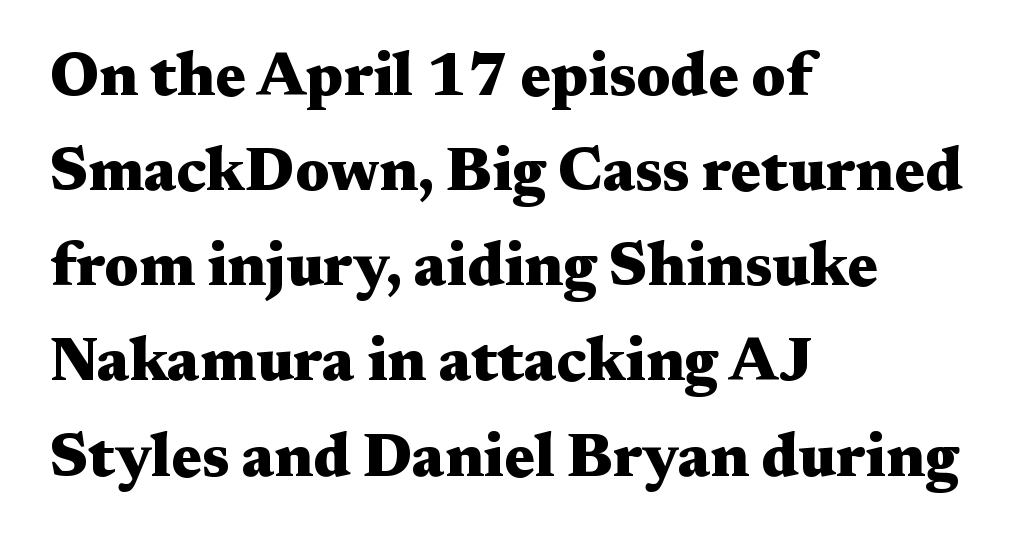
{"serif": "yes", "italic": "no", "bold": "yes", "weight": "heavy", "width": "wide", "stroke_contrast": "medium", "x_height": "medium", "monospaced": "no", "underline": "no", "align": "left", "line_spacing": "normal", "line_spacing_ratio": 1.56, "letter_spacing": "normal", "letter_spacing_em": 0.0, "glyph_px": 61}
